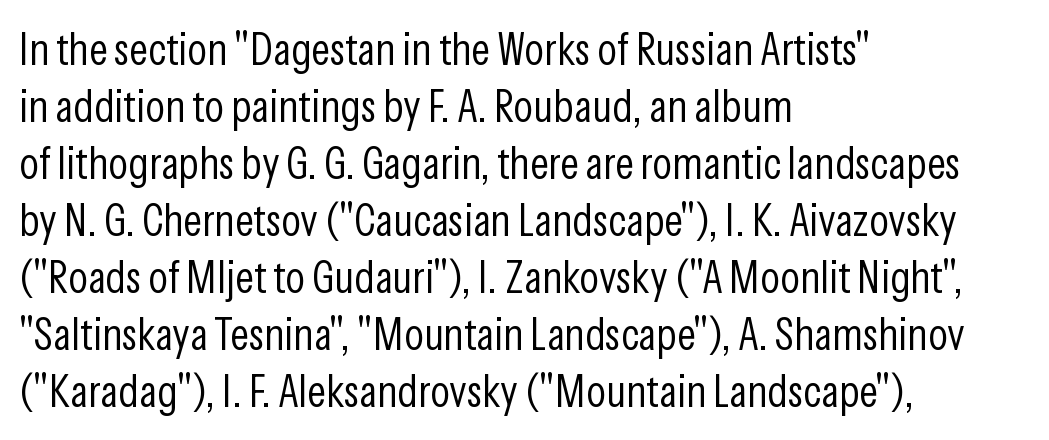
Q: Is the text bold? A: No.
Q: Is the text italic (slanted)? A: No, it is upright.
Q: Is the typeface a serif or a sans-serif typeface? A: Sans-serif.
Q: Is the text underlined? A: No.
Q: How is the paragraph aligned? A: Left-aligned.
Q: Is the spacing between letters normal or unusually wide? A: Normal.
Q: Width (condensed, normal, or wide)? A: Condensed.
Q: Stroke contrast? A: Low.
Q: x-height? A: Medium.
Q: Monospaced? A: No.
